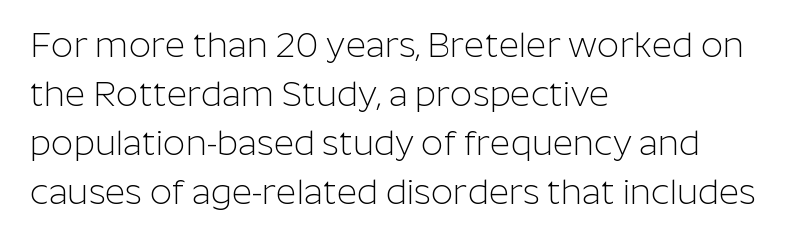
{"serif": "no", "italic": "no", "bold": "no", "weight": "light", "width": "normal", "stroke_contrast": "low", "x_height": "medium", "monospaced": "no", "underline": "no", "align": "left", "line_spacing": "normal", "line_spacing_ratio": 1.4, "letter_spacing": "normal", "letter_spacing_em": 0.0, "glyph_px": 35}
